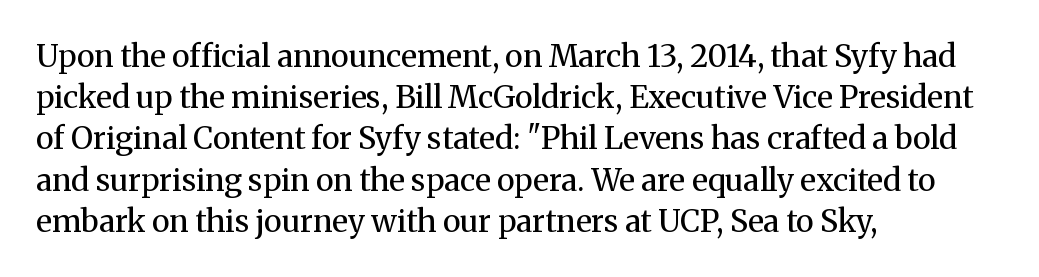
Q: Is the text bold? A: No.
Q: Is the text italic (slanted)? A: No, it is upright.
Q: Is the typeface a serif or a sans-serif typeface? A: Serif.
Q: Is the text underlined? A: No.
Q: How is the paragraph aligned? A: Left-aligned.
Q: Is the spacing between letters normal or unusually wide? A: Normal.
Q: Is the spacing between lines tight, normal or loose? A: Normal.
Q: Width (condensed, normal, or wide)? A: Normal.
Q: Stroke contrast? A: Medium.
Q: x-height? A: Medium.
Q: Monospaced? A: No.
